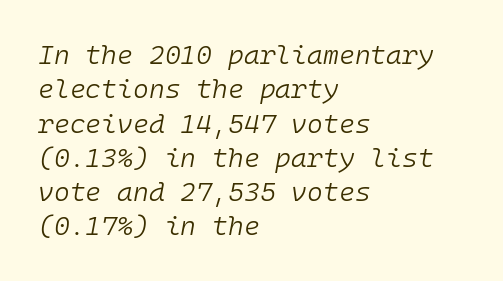
The strip under each line holds only bare page. The lines are quadded left. Italic? Definitely — the glyphs are oblique. The rendering keeps characters at their native spacing.
